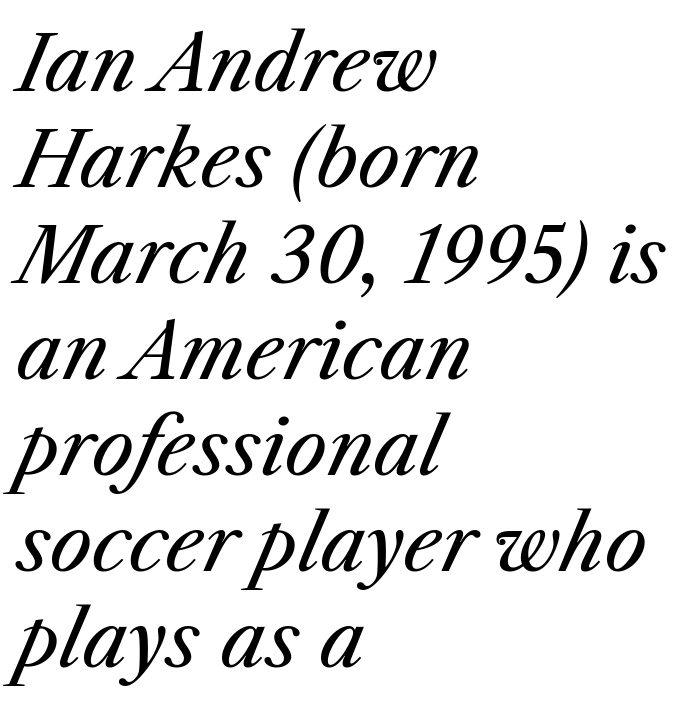
The image shows 75 px regular-weight type, italic (leaning right); set left-aligned, normal line spacing (1.28x), normal letter spacing, not underlined; medium stroke contrast and a medium x-height.
